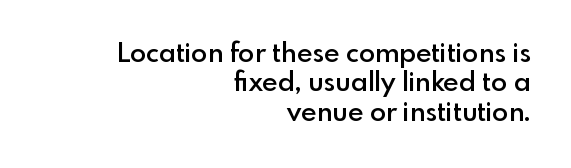
{"italic": "no", "bold": "semi", "underline": "no", "align": "right", "line_spacing": "tight", "line_spacing_ratio": 1.09, "letter_spacing": "normal", "letter_spacing_em": 0.0, "glyph_px": 27}
